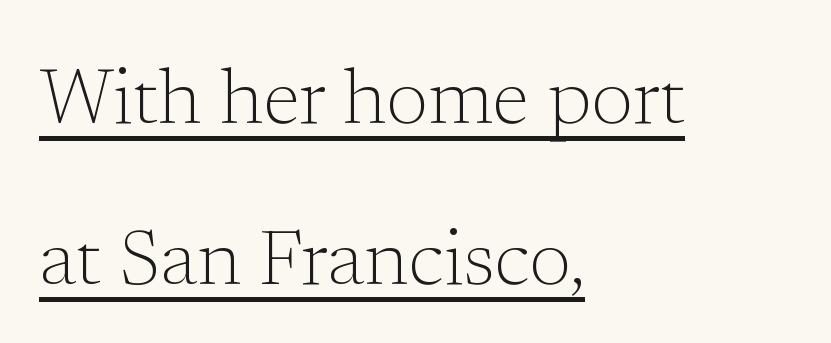
Q: Is the text bold? A: No.
Q: Is the text italic (slanted)? A: No, it is upright.
Q: Is the typeface a serif or a sans-serif typeface? A: Serif.
Q: Is the text underlined? A: Yes.
Q: How is the paragraph aligned? A: Left-aligned.
Q: Is the spacing between letters normal or unusually wide? A: Normal.
Q: Is the spacing between lines tight, normal or loose? A: Loose.
Q: Width (condensed, normal, or wide)? A: Normal.
Q: Stroke contrast? A: Low.
Q: x-height? A: Medium.
Q: Monospaced? A: No.
